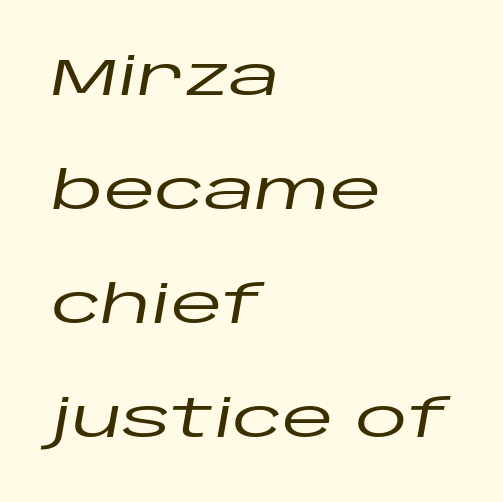
{"italic": "yes", "lean": "right", "slant_degrees": 10, "width": "wide", "stroke_contrast": "low", "x_height": "large", "monospaced": "no", "underline": "no", "align": "left", "line_spacing": "loose", "line_spacing_ratio": 2.15, "letter_spacing": "normal", "letter_spacing_em": 0.0, "glyph_px": 53}
